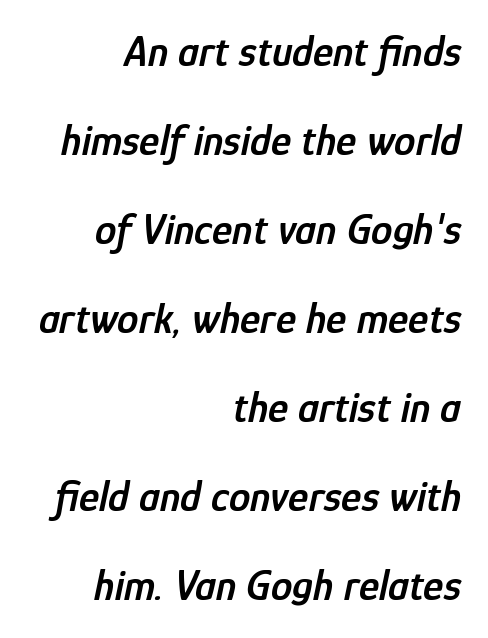
Does the weight exceed regular? Yes, but only to semibold. All the whitespace from short lines collects on the left. This sample has the flowing, uneven cadence of proportional lettering. Just letters on the line, the space beneath them empty. The lettering tilts uniformly, giving the passage an italic look.
